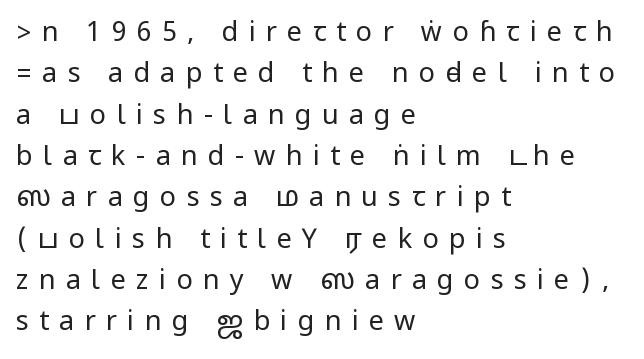
The rendering uses a moderate line-height, typical for paragraphs. The space directly below the letters is spotless. The font is comparable to plain body text, perhaps lighter. In CSS terms this would be text-align: left. Someone cranked the tracking dial way up on this one.
